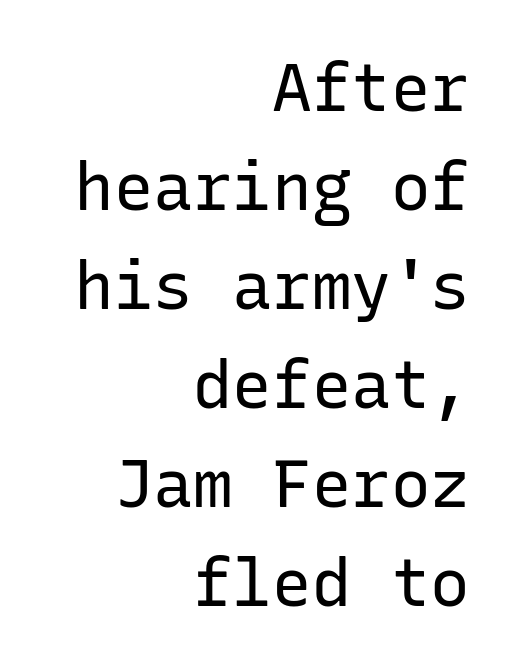
The image shows 66 px regular-weight sans-serif type, upright, monospaced; set right-aligned, normal line spacing (1.5x), normal letter spacing, not underlined; low stroke contrast and a medium x-height.
